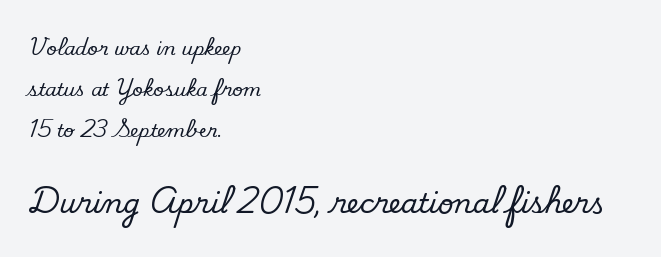
{"bold": "no", "underline": "no", "align": "left", "line_spacing": "loose", "line_spacing_ratio": 2.29, "letter_spacing": "normal", "letter_spacing_em": 0.0, "larger_block": "second", "size_ratio": 1.5, "glyph_px": 27}
